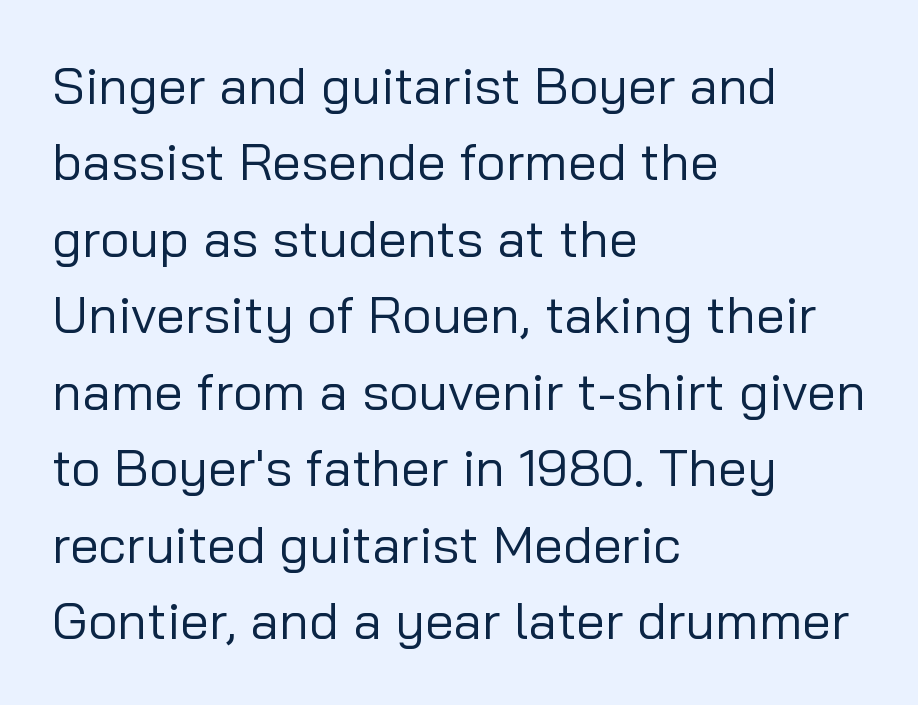
The image shows 52 px regular-weight sans-serif type, upright; set left-aligned, normal line spacing (1.47x), normal letter spacing, not underlined; low stroke contrast and a medium x-height.
